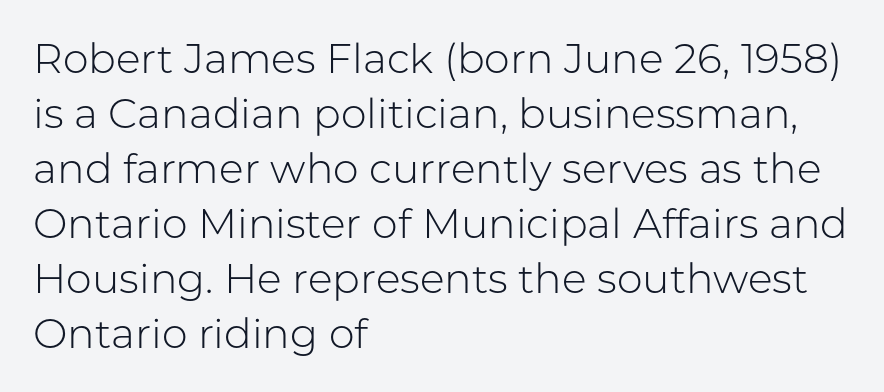
Q: Is the text bold? A: No.
Q: Is the text italic (slanted)? A: No, it is upright.
Q: Is the typeface a serif or a sans-serif typeface? A: Sans-serif.
Q: Is the text underlined? A: No.
Q: How is the paragraph aligned? A: Left-aligned.
Q: Is the spacing between letters normal or unusually wide? A: Normal.
Q: Is the spacing between lines tight, normal or loose? A: Normal.
Q: Width (condensed, normal, or wide)? A: Normal.
Q: Stroke contrast? A: Low.
Q: x-height? A: Medium.
Q: Monospaced? A: No.
